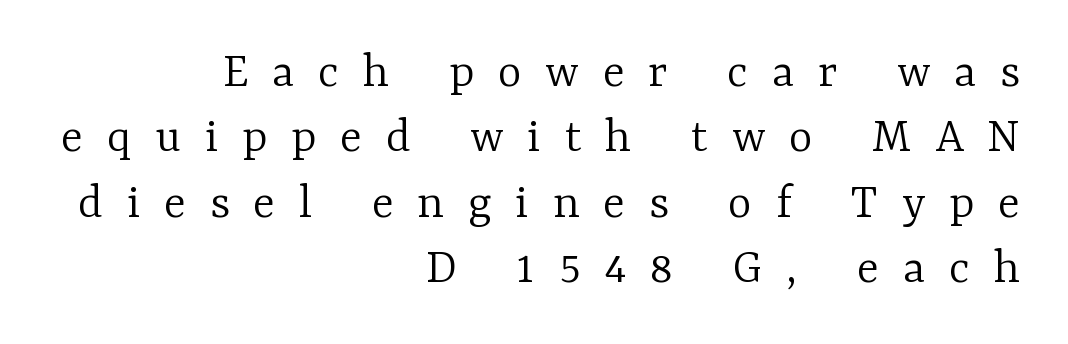
Q: Is the text bold? A: No.
Q: Is the text italic (slanted)? A: No, it is upright.
Q: Is the typeface a serif or a sans-serif typeface? A: Serif.
Q: Is the text underlined? A: No.
Q: How is the paragraph aligned? A: Right-aligned.
Q: Is the spacing between letters normal or unusually wide? A: Unusually wide.
Q: Is the spacing between lines tight, normal or loose? A: Normal.
Q: Width (condensed, normal, or wide)? A: Normal.
Q: Stroke contrast? A: Low.
Q: x-height? A: Medium.
Q: Monospaced? A: No.
